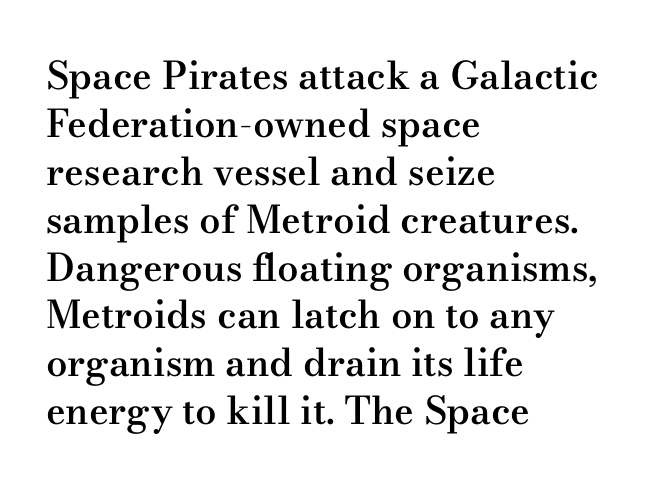
Q: Is the text bold? A: Semi-bold.
Q: Is the text italic (slanted)? A: No, it is upright.
Q: Is the typeface a serif or a sans-serif typeface? A: Serif.
Q: Is the text underlined? A: No.
Q: How is the paragraph aligned? A: Left-aligned.
Q: Is the spacing between letters normal or unusually wide? A: Normal.
Q: Is the spacing between lines tight, normal or loose? A: Normal.
Q: Width (condensed, normal, or wide)? A: Wide.
Q: Stroke contrast? A: Medium.
Q: x-height? A: Small.
Q: Monospaced? A: No.
